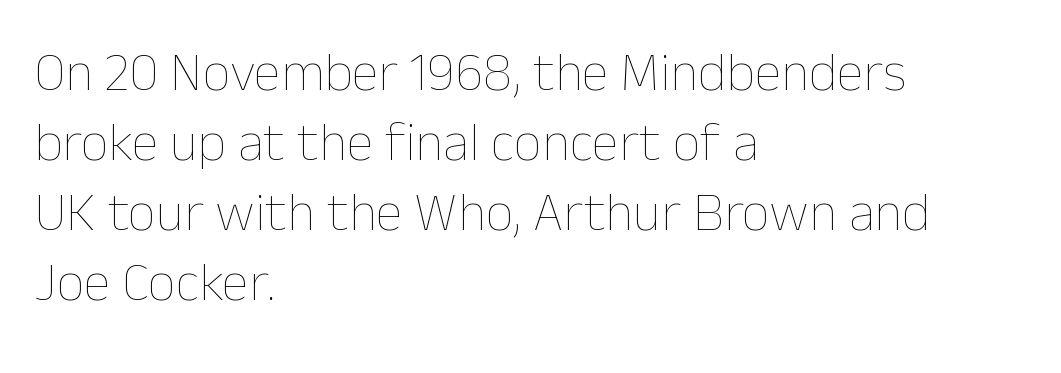
{"italic": "no", "bold": "no", "weight": "thin", "width": "normal", "stroke_contrast": "low", "x_height": "medium", "monospaced": "no", "underline": "no", "align": "left", "line_spacing": "normal", "line_spacing_ratio": 1.27, "letter_spacing": "normal", "letter_spacing_em": 0.0, "glyph_px": 55}
